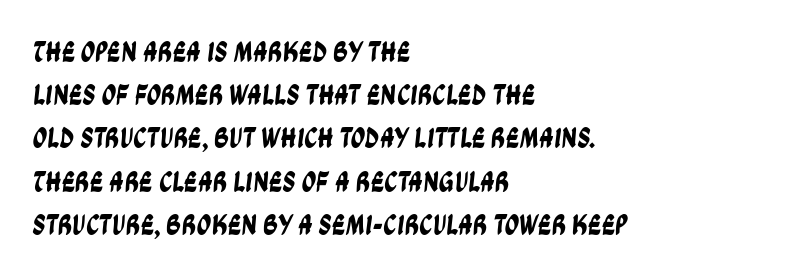
Q: Is the typeface a serif or a sans-serif typeface? A: Sans-serif.
Q: Is the text underlined? A: No.
Q: How is the paragraph aligned? A: Left-aligned.
Q: Is the spacing between letters normal or unusually wide? A: Normal.
Q: Is the spacing between lines tight, normal or loose? A: Normal.
Q: Width (condensed, normal, or wide)? A: Condensed.
Q: Stroke contrast? A: Low.
Q: x-height? A: Large.
Q: Monospaced? A: No.
